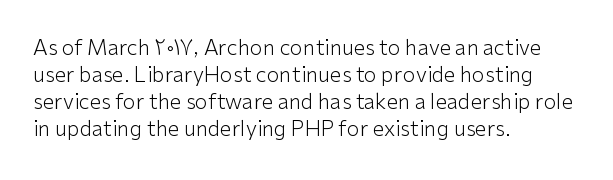
{"italic": "no", "bold": "no", "underline": "no", "align": "left", "line_spacing": "normal", "line_spacing_ratio": 1.29, "letter_spacing": "normal", "letter_spacing_em": 0.0, "glyph_px": 21}
